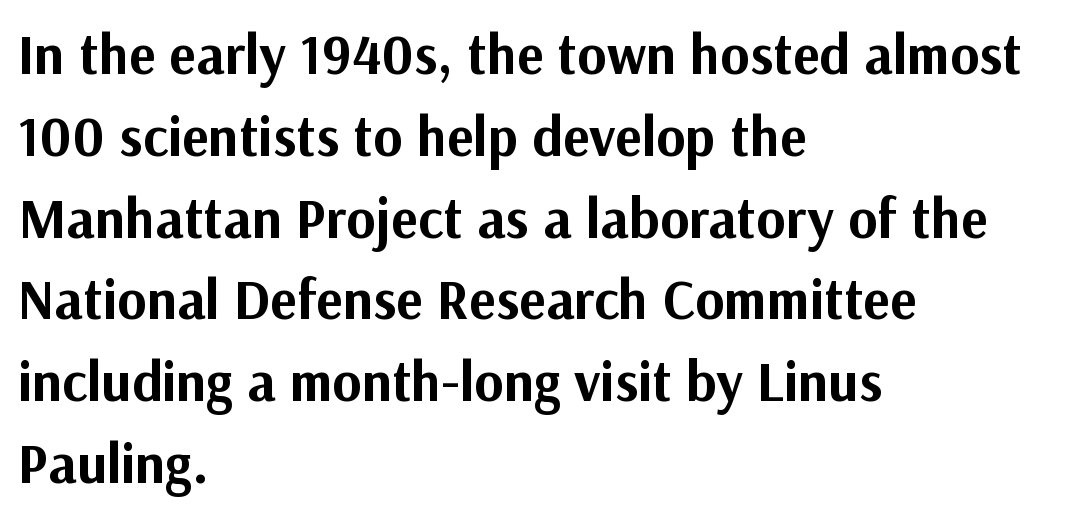
{"serif": "no", "italic": "no", "bold": "yes", "weight": "bold", "width": "normal", "stroke_contrast": "medium", "x_height": "medium", "monospaced": "no", "underline": "no", "align": "left", "line_spacing": "normal", "line_spacing_ratio": 1.46, "letter_spacing": "normal", "letter_spacing_em": 0.0, "glyph_px": 56}
